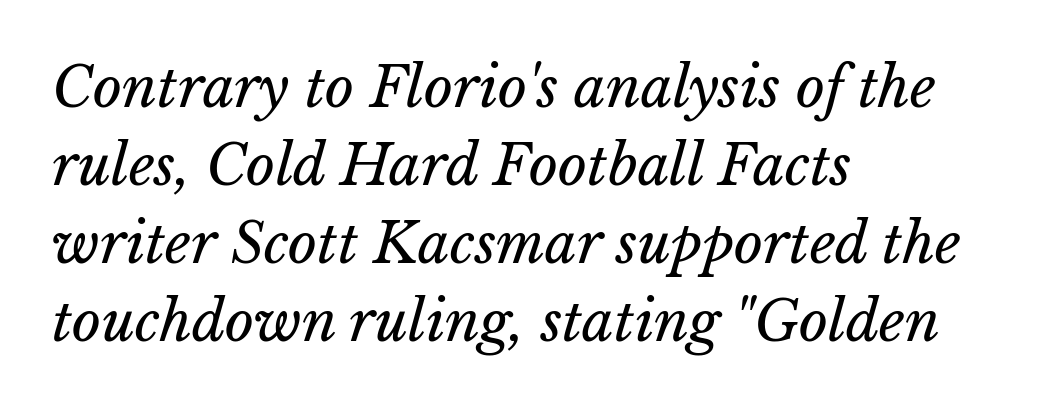
{"bold": "no", "weight": "regular", "width": "normal", "stroke_contrast": "low", "x_height": "medium", "monospaced": "no", "underline": "no", "align": "left", "line_spacing": "normal", "line_spacing_ratio": 1.39, "letter_spacing": "normal", "letter_spacing_em": 0.0, "glyph_px": 56}
